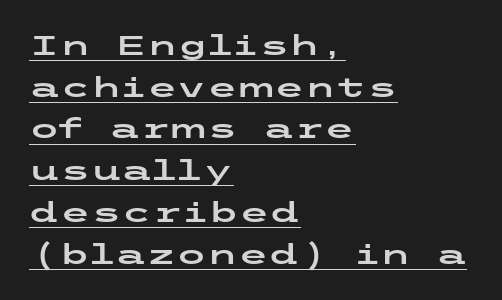
Q: Is the text italic (slanted)? A: No, it is upright.
Q: Is the typeface a serif or a sans-serif typeface? A: Sans-serif.
Q: Is the text underlined? A: Yes.
Q: How is the paragraph aligned? A: Left-aligned.
Q: Is the spacing between letters normal or unusually wide? A: Normal.
Q: Is the spacing between lines tight, normal or loose? A: Normal.
Q: Width (condensed, normal, or wide)? A: Wide.
Q: Stroke contrast? A: Low.
Q: x-height? A: Medium.
